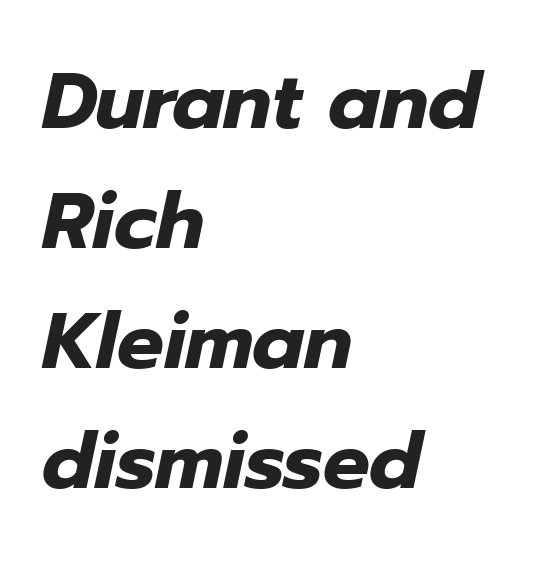
Q: Is the text bold? A: Yes.
Q: Is the text italic (slanted)? A: Yes, it leans right by about 12 degrees.
Q: Is the text underlined? A: No.
Q: How is the paragraph aligned? A: Left-aligned.
Q: Is the spacing between letters normal or unusually wide? A: Normal.
Q: Is the spacing between lines tight, normal or loose? A: Normal.
Q: Width (condensed, normal, or wide)? A: Normal.
Q: Stroke contrast? A: Low.
Q: x-height? A: Medium.
Q: Monospaced? A: No.
